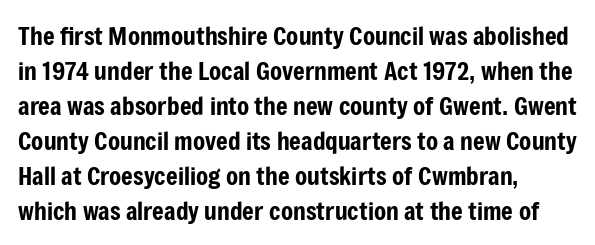
The rendering uses a moderate line-height, typical for paragraphs. A typesetter would call this zero additional tracking. Teacher's note: observe the even left margin — that is flush-left alignment. The string is rendered with underlining switched off. Posture: straight, roman, zero tilt.
